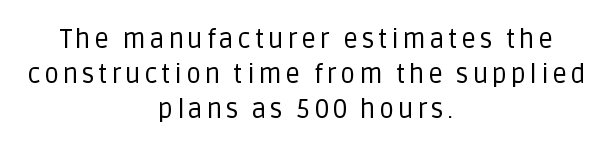
Q: Is the text bold? A: No.
Q: Is the text italic (slanted)? A: No, it is upright.
Q: Is the text underlined? A: No.
Q: How is the paragraph aligned? A: Centered.
Q: Is the spacing between lines tight, normal or loose? A: Normal.
